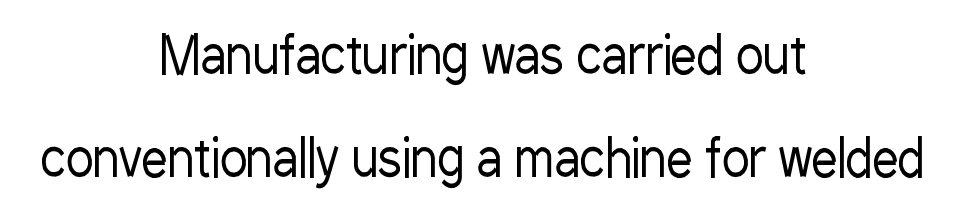
This sample has the flowing, uneven cadence of proportional lettering. Leading is clearly above the norm, producing a sparse column. Spacing between characters is what you'd get straight out of the box. Look at the bottom of the vertical strokes: they stop flat, with no serifs. Upright lettering throughout. Compared with a flush-left layout, this one balances lines on the center instead.
